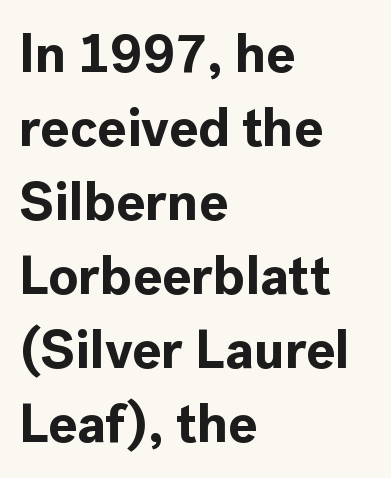
The image shows 54 px bold sans-serif type, upright; set left-aligned, normal line spacing (1.37x), normal letter spacing, not underlined; a medium x-height.
